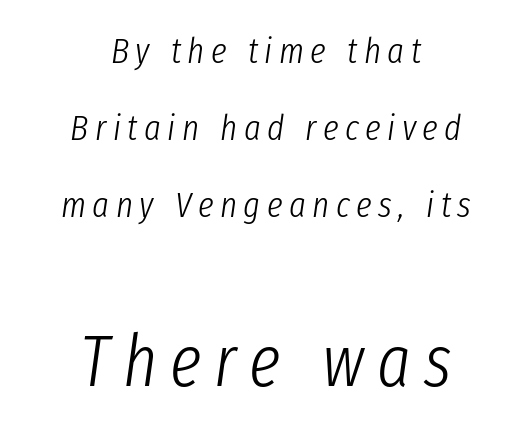
{"italic": "yes", "lean": "right", "slant_degrees": 8, "bold": "no", "weight": "light", "width": "condensed", "stroke_contrast": "low", "x_height": "medium", "monospaced": "no", "underline": "no", "align": "center", "line_spacing": "loose", "line_spacing_ratio": 2.14, "larger_block": "second", "size_ratio": 2.0, "glyph_px": 72}
